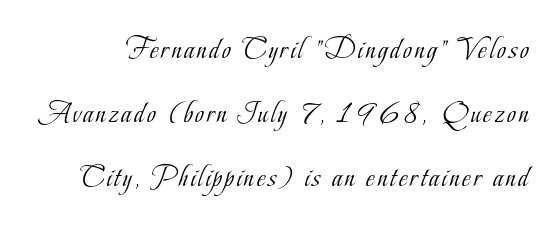
Q: Is the text bold? A: No.
Q: Is the text italic (slanted)? A: Yes.
Q: Is the typeface a serif or a sans-serif typeface? A: Serif.
Q: Is the text underlined? A: No.
Q: Is the spacing between lines tight, normal or loose? A: Loose.
Q: Width (condensed, normal, or wide)? A: Condensed.
Q: Stroke contrast? A: Low.
Q: x-height? A: Small.
Q: Monospaced? A: No.
